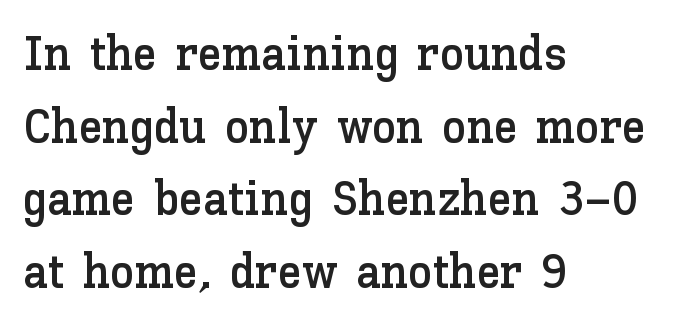
{"italic": "no", "width": "normal", "stroke_contrast": "low", "x_height": "medium", "monospaced": "no", "underline": "no", "align": "left", "line_spacing": "normal", "line_spacing_ratio": 1.48, "letter_spacing": "normal", "letter_spacing_em": 0.0, "glyph_px": 49}
